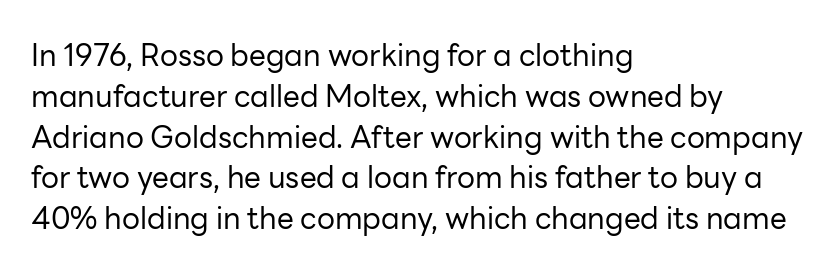
{"serif": "no", "italic": "no", "bold": "no", "weight": "regular", "width": "normal", "stroke_contrast": "low", "x_height": "medium", "monospaced": "no", "underline": "no", "align": "left", "line_spacing": "normal", "line_spacing_ratio": 1.36, "letter_spacing": "normal", "letter_spacing_em": 0.0, "glyph_px": 30}
